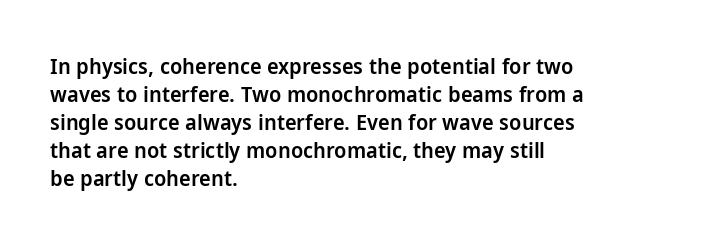
Q: Is the text bold? A: Semi-bold.
Q: Is the text italic (slanted)? A: No, it is upright.
Q: Is the text underlined? A: No.
Q: How is the paragraph aligned? A: Left-aligned.
Q: Is the spacing between letters normal or unusually wide? A: Normal.
Q: Is the spacing between lines tight, normal or loose? A: Normal.
